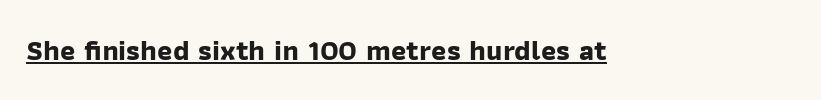
Q: Is the text bold? A: Yes.
Q: Is the typeface a serif or a sans-serif typeface? A: Sans-serif.
Q: Is the text underlined? A: Yes.
Q: Is the spacing between letters normal or unusually wide? A: Normal.
Q: Width (condensed, normal, or wide)? A: Normal.
Q: Stroke contrast? A: Low.
Q: x-height? A: Medium.
Q: Monospaced? A: No.
